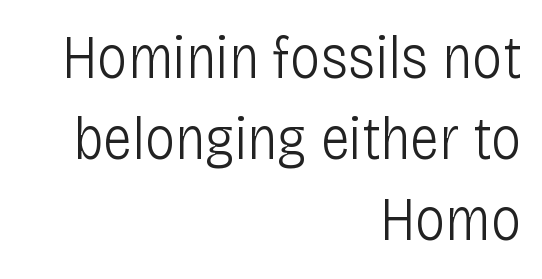
The image shows 61 px light, condensed sans-serif type, upright; set right-aligned, normal line spacing (1.33x), normal letter spacing, not underlined; low stroke contrast and a large x-height.
